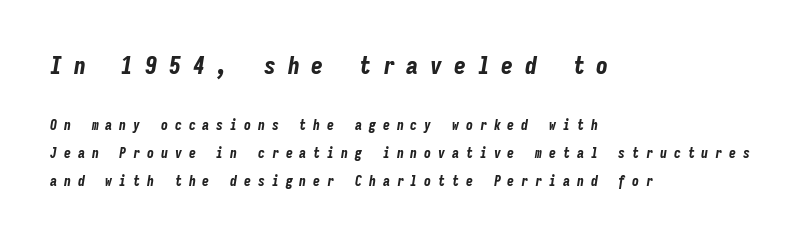
The image shows 24 px bold type, italic (leaning right); set left-aligned, loose line spacing (1.97x), unusually wide letter spacing (+0.49 em), not underlined; the first (top) block is 1.71x larger.
